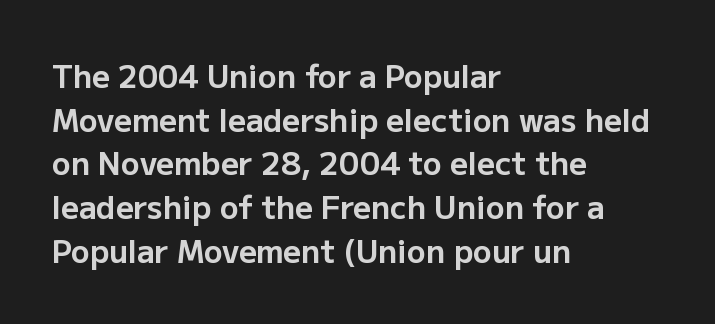
One-word summary of the alignment: left. Bare-footed words on every line. Here the glyphs are tracked normally, forming tight word shapes. A typesetter would call this proportional, since set widths differ per character.
